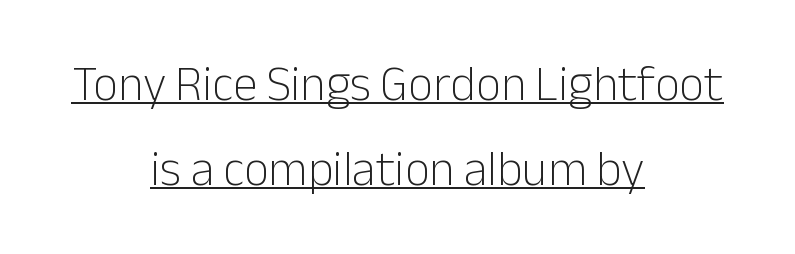
The letters sit at their default tracking, neither squeezed nor spread. Serif or sans? Sans — the stroke terminals are bare. The face used here is proportionally spaced, like ordinary book or web type. Stems and bowls with no extra thickness — not bold.
